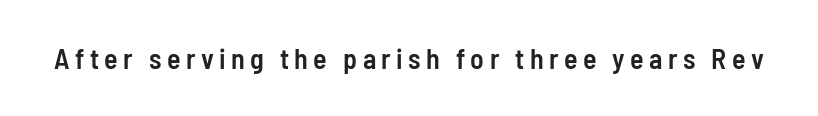
Q: Is the text bold? A: Semi-bold.
Q: Is the text italic (slanted)? A: No, it is upright.
Q: Is the typeface a serif or a sans-serif typeface? A: Sans-serif.
Q: Is the text underlined? A: No.
Q: Width (condensed, normal, or wide)? A: Condensed.
Q: Stroke contrast? A: Low.
Q: x-height? A: Medium.
Q: Monospaced? A: No.
